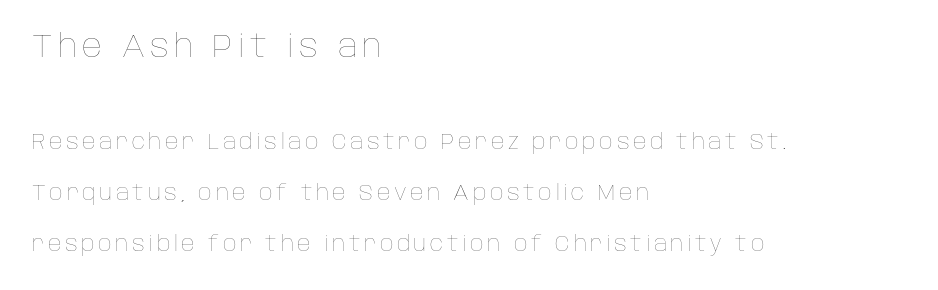
You could not count columns in this text — the font is proportionally spaced. You get the large type first, then a drop to smaller type. Typeset ragged right — the left edge is the straight one. Weight class: somewhere from thin through regular.
